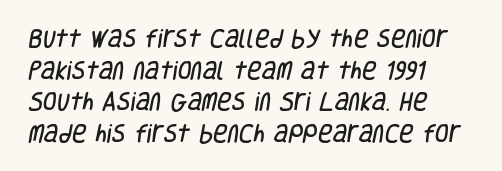
Q: Is the text underlined? A: No.
Q: How is the paragraph aligned? A: Left-aligned.
Q: Is the spacing between letters normal or unusually wide? A: Normal.
Q: Is the spacing between lines tight, normal or loose? A: Normal.
